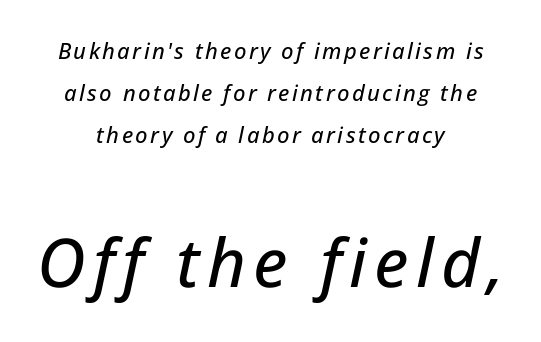
{"italic": "yes", "lean": "right", "slant_degrees": 12, "width": "normal", "stroke_contrast": "low", "x_height": "medium", "monospaced": "no", "underline": "no", "align": "center", "line_spacing": "loose", "line_spacing_ratio": 1.91, "larger_block": "second", "size_ratio": 3.05, "glyph_px": 67}
